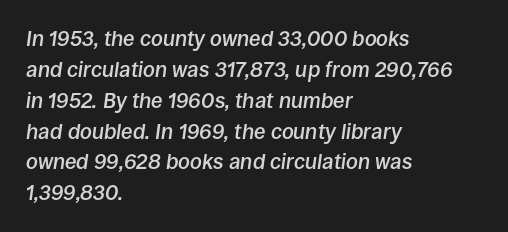
Q: Is the text bold? A: Semi-bold.
Q: Is the text italic (slanted)? A: Yes, it leans right by about 8 degrees.
Q: Is the text underlined? A: No.
Q: How is the paragraph aligned? A: Left-aligned.
Q: Is the spacing between letters normal or unusually wide? A: Normal.
Q: Is the spacing between lines tight, normal or loose? A: Normal.
